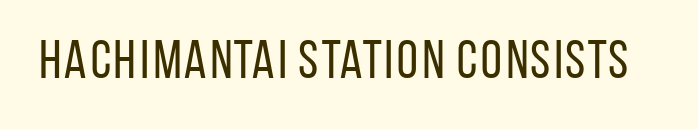
The image shows 54 px regular-weight, condensed sans-serif type, upright; set normal letter spacing, not underlined; low stroke contrast and a large x-height.
